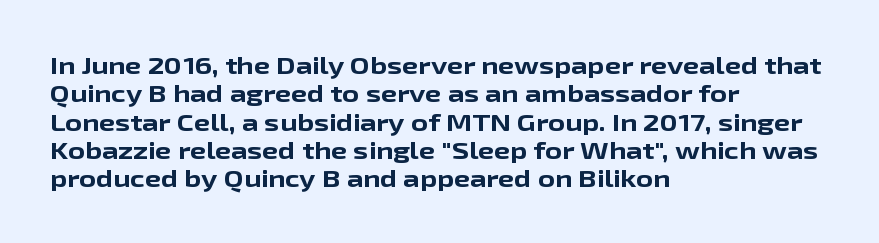
{"italic": "no", "bold": "yes", "underline": "no", "align": "left", "line_spacing_ratio": 1.23, "letter_spacing": "normal", "letter_spacing_em": 0.0, "glyph_px": 23}
